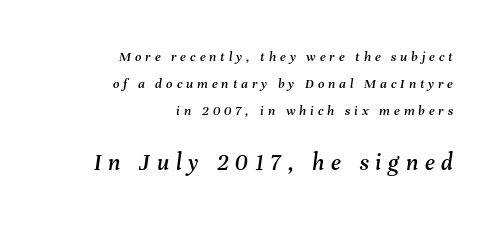
{"italic": "yes", "lean": "right", "slant_degrees": 8, "underline": "no", "align": "right", "line_spacing": "loose", "line_spacing_ratio": 1.92, "letter_spacing": "wide", "letter_spacing_em": 0.28, "larger_block": "second", "size_ratio": 1.71, "glyph_px": 24}
